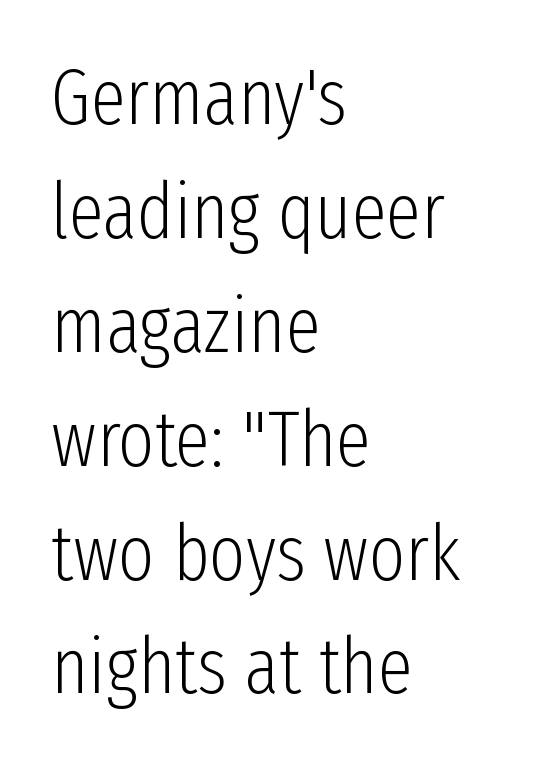
{"serif": "no", "italic": "no", "bold": "no", "weight": "light", "width": "condensed", "stroke_contrast": "low", "x_height": "medium", "monospaced": "no", "underline": "no", "align": "left", "line_spacing": "normal", "line_spacing_ratio": 1.46, "letter_spacing": "normal", "letter_spacing_em": 0.0, "glyph_px": 78}
